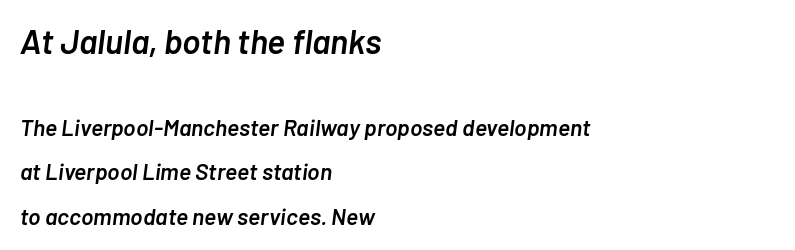
Q: Is the text bold? A: Semi-bold.
Q: Is the text italic (slanted)? A: Yes, it leans right by about 7 degrees.
Q: Is the text underlined? A: No.
Q: How is the paragraph aligned? A: Left-aligned.
Q: Is the spacing between letters normal or unusually wide? A: Normal.
Q: Is the spacing between lines tight, normal or loose? A: Loose.
Q: Which block of text is set in a larger size, the first (top) or the second (bottom)? A: The first (top) one.
Q: Width (condensed, normal, or wide)? A: Normal.
Q: Stroke contrast? A: Low.
Q: x-height? A: Medium.
Q: Monospaced? A: No.
